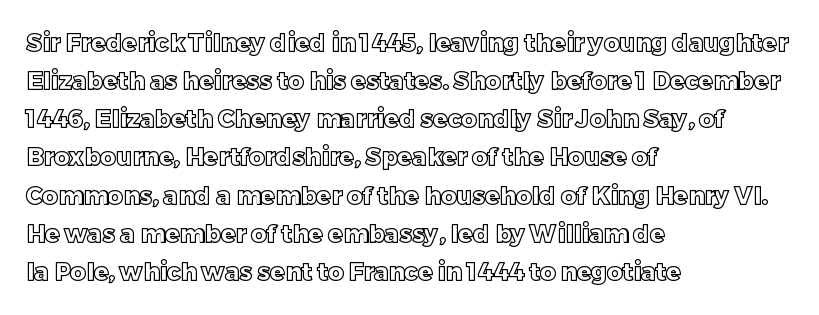
A normal amount of white space separates one row of letters from the next. In terms of letterspacing, this is plain default setting. Quick note: not italic, upright. Only glyphs here, with clear space below each row. Horizontally, the lines are justified to the leading edge only.
